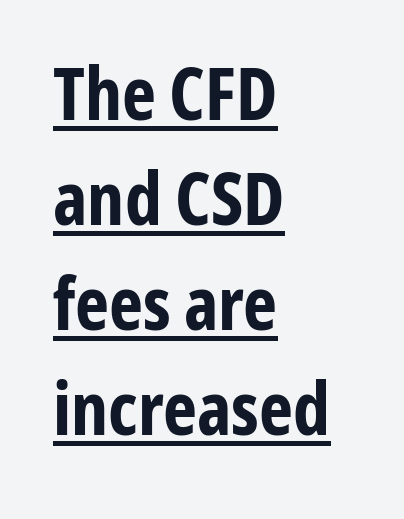
{"serif": "no", "italic": "no", "bold": "yes", "weight": "bold", "width": "condensed", "stroke_contrast": "low", "x_height": "medium", "monospaced": "no", "underline": "yes", "align": "left", "line_spacing": "normal", "line_spacing_ratio": 1.44, "letter_spacing": "normal", "letter_spacing_em": 0.0, "glyph_px": 73}
